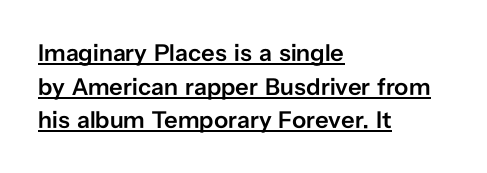
The image shows 24 px text type, upright; set left-aligned, normal line spacing (1.4x), normal letter spacing, underlined.
